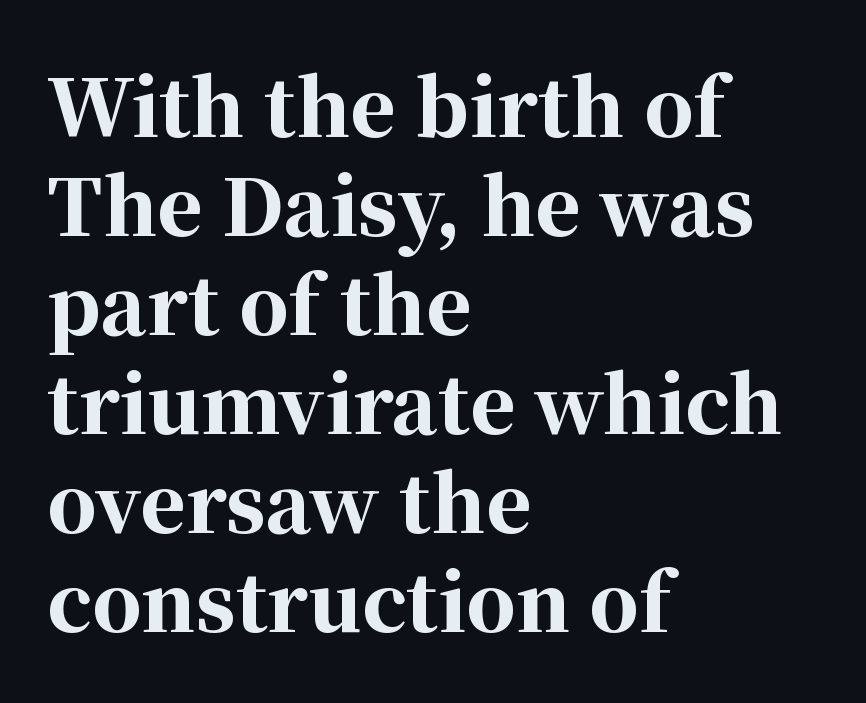
Caption: multi-line text, flush left, ragged right. Font category for this specimen: serif. Bare-footed words on every line. A typesetter would call this leading conventional body-copy spacing. Stroke thickness is high; the sample reads as a true bold. Unlike italic type, these characters show no tilt at all.
